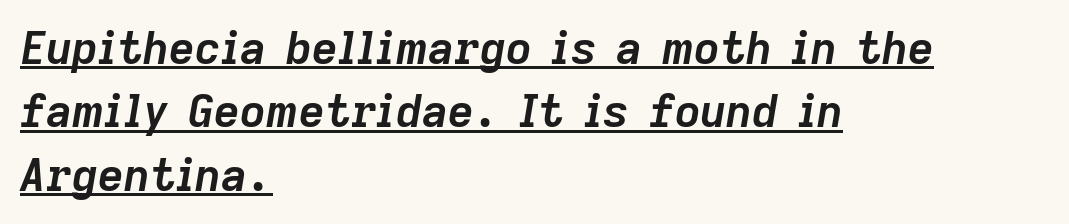
The image shows 45 px semibold type, italic (leaning right); set left-aligned, normal line spacing (1.41x), normal letter spacing, underlined; low stroke contrast and a medium x-height.
